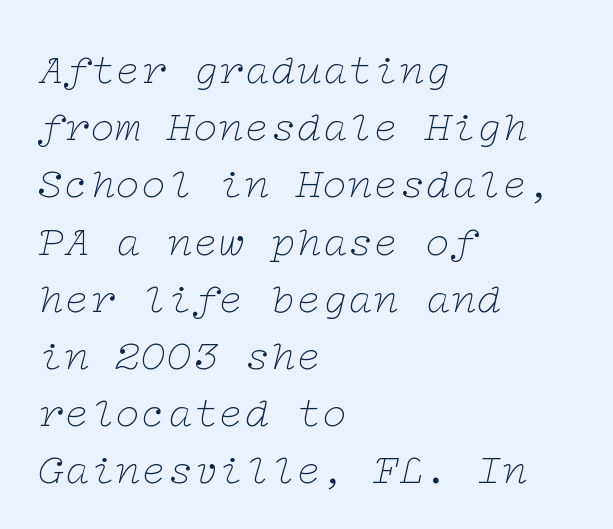
The image shows 43 px thin, wide serif type, italic (leaning right); set left-aligned, normal line spacing (1.33x), normal letter spacing, not underlined; low stroke contrast and a medium x-height.
